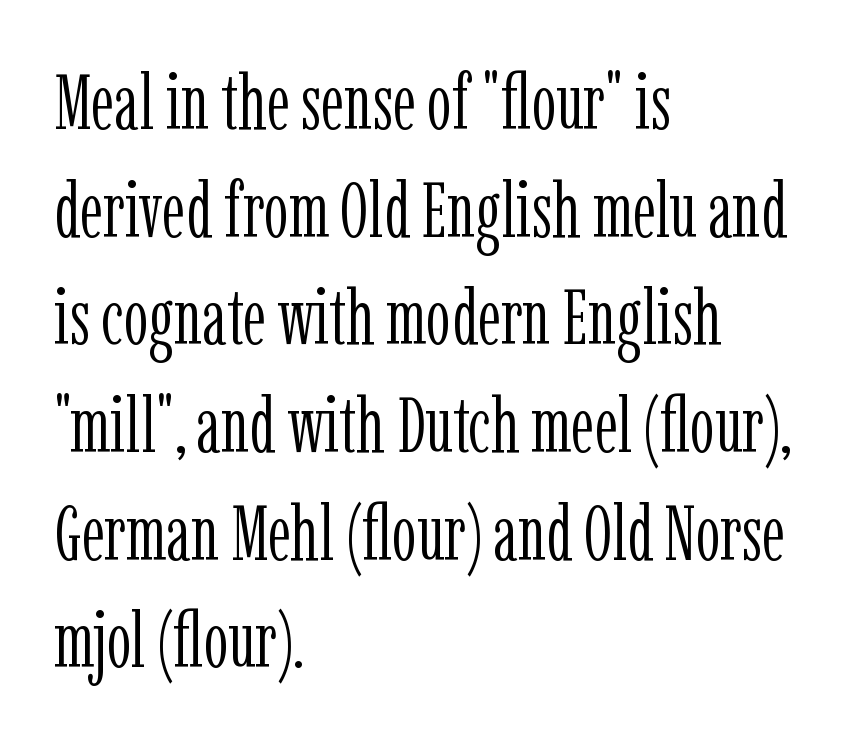
{"serif": "yes", "italic": "no", "bold": "no", "weight": "light", "width": "condensed", "stroke_contrast": "low", "x_height": "medium", "monospaced": "no", "underline": "no", "align": "left", "line_spacing": "normal", "line_spacing_ratio": 1.38, "letter_spacing": "normal", "letter_spacing_em": 0.0, "glyph_px": 78}
